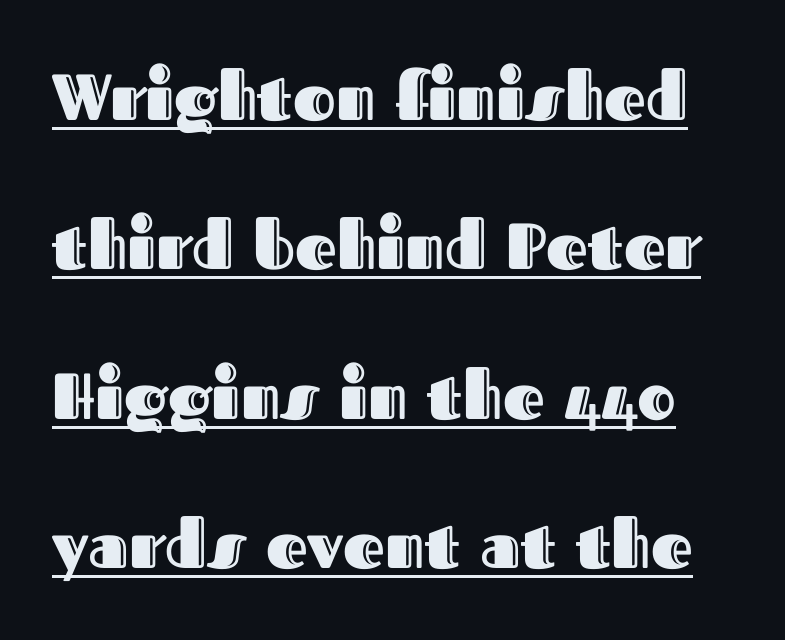
Q: Is the text italic (slanted)? A: No, it is upright.
Q: Is the text underlined? A: Yes.
Q: Is the spacing between letters normal or unusually wide? A: Normal.
Q: Is the spacing between lines tight, normal or loose? A: Loose.
Q: Width (condensed, normal, or wide)? A: Normal.
Q: x-height? A: Medium.
Q: Monospaced? A: No.
